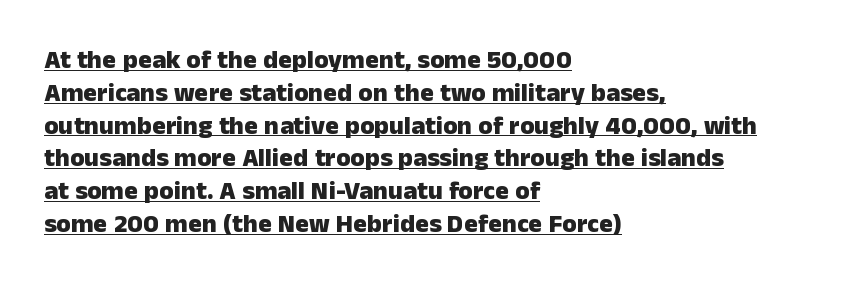
Compared with an ordinary text face, these strokes are far heavier — a full bold. Look at the tracking — it's just the regular setting, nothing added. A typesetter would mark this as roman, not italic. Compared with undecorated copy, this sample adds a rule below the words. Evenly set lines give the paragraph a standard silhouette.
